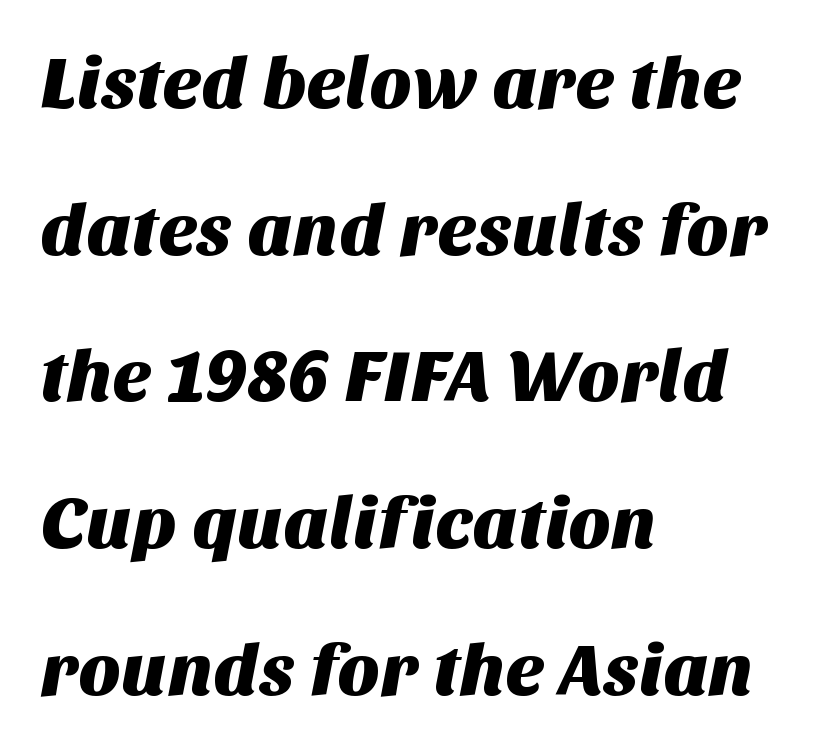
Teacher's note: observe the even left margin — that is flush-left alignment. This sample has the flowing, uneven cadence of proportional lettering. The designer dialed line spacing up above the default. Check under the words: just untouched page.
